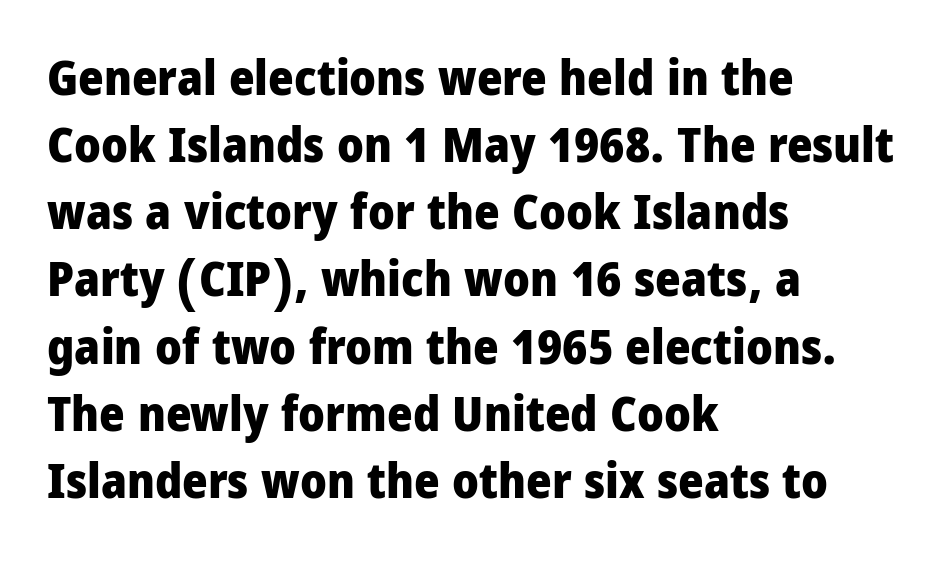
The image shows 49 px heavy, condensed sans-serif type, upright; set left-aligned, normal line spacing (1.37x), normal letter spacing, not underlined; low stroke contrast and a large x-height.
